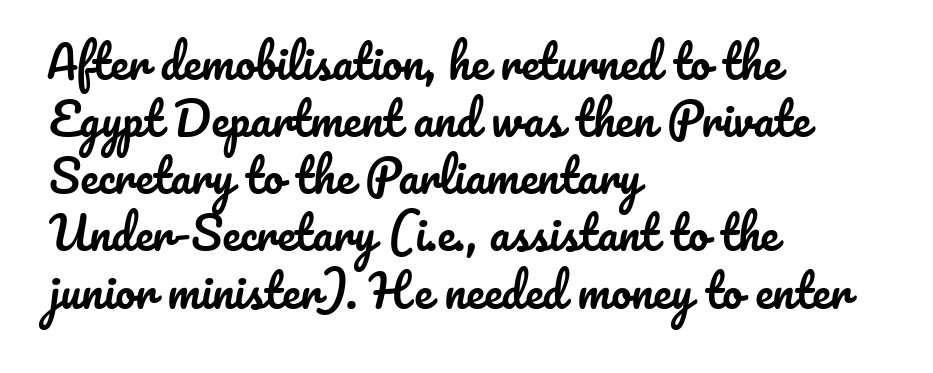
Q: Is the text italic (slanted)? A: Yes.
Q: Is the text underlined? A: No.
Q: How is the paragraph aligned? A: Left-aligned.
Q: Is the spacing between letters normal or unusually wide? A: Normal.
Q: Is the spacing between lines tight, normal or loose? A: Normal.
Q: Width (condensed, normal, or wide)? A: Normal.
Q: Stroke contrast? A: Low.
Q: x-height? A: Small.
Q: Monospaced? A: No.
